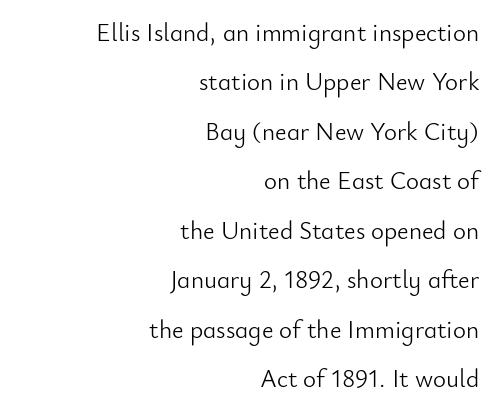
Leading is clearly above the norm, producing a sparse column. Only glyphs here, with clear space below each row. Students, note that the glyphs here touch the page at normal intervals. This is the regular roman posture of the typeface.
